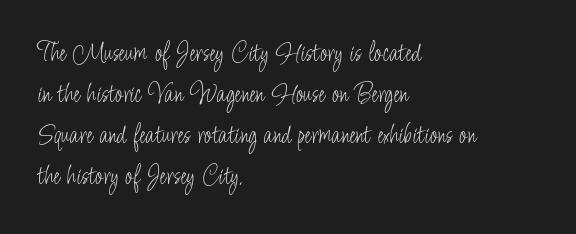
{"serif": "no", "bold": "no", "weight": "light", "width": "condensed", "stroke_contrast": "low", "x_height": "small", "monospaced": "no", "underline": "no", "align": "left", "line_spacing": "normal", "line_spacing_ratio": 1.47, "letter_spacing": "normal", "letter_spacing_em": 0.0, "glyph_px": 28}
